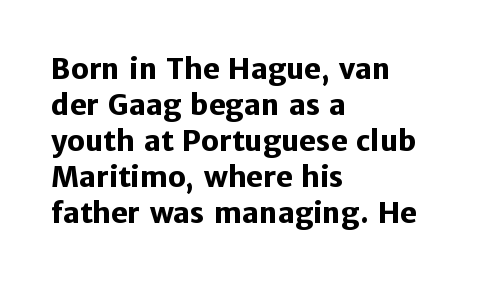
The image shows 28 px heavy sans-serif type, upright; set left-aligned, normal line spacing (1.29x), normal letter spacing, not underlined; low stroke contrast and a medium x-height.
